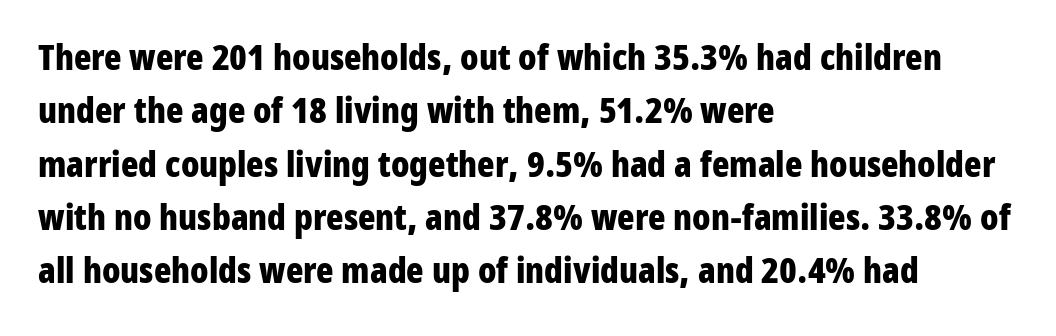
{"serif": "no", "italic": "no", "bold": "yes", "weight": "bold", "width": "condensed", "stroke_contrast": "low", "x_height": "medium", "monospaced": "no", "underline": "no", "align": "left", "line_spacing": "normal", "line_spacing_ratio": 1.48, "letter_spacing": "normal", "letter_spacing_em": 0.0, "glyph_px": 36}
